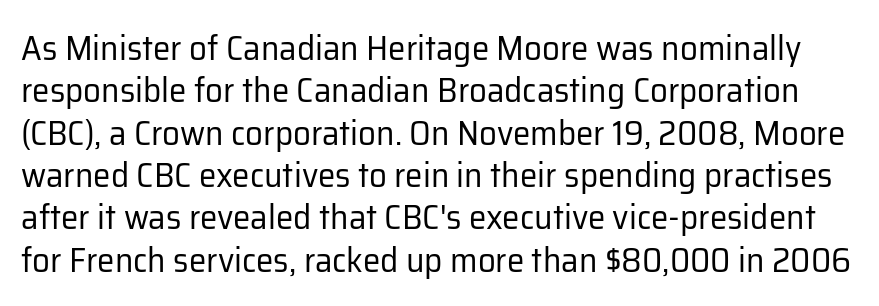
{"serif": "no", "italic": "no", "bold": "no", "weight": "regular", "width": "normal", "stroke_contrast": "low", "x_height": "medium", "monospaced": "no", "underline": "no", "line_spacing_ratio": 1.21, "letter_spacing": "normal", "letter_spacing_em": 0.0, "glyph_px": 35}
